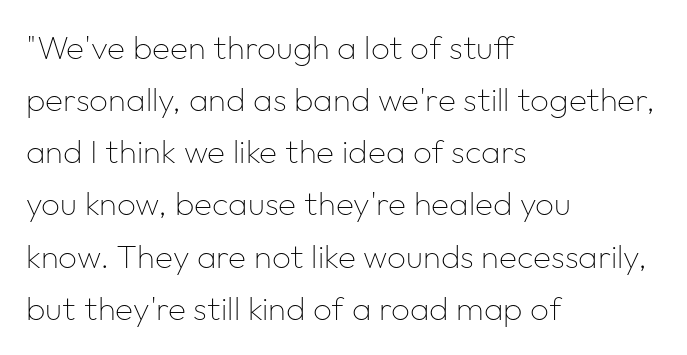
This sample has the flowing, uneven cadence of proportional lettering. Bold? No — there's no thickening of the strokes. Examine the stroke ends and you'll find no serifs. Evenly set lines give the paragraph a standard silhouette. Descender tails drop into unmarked territory.
